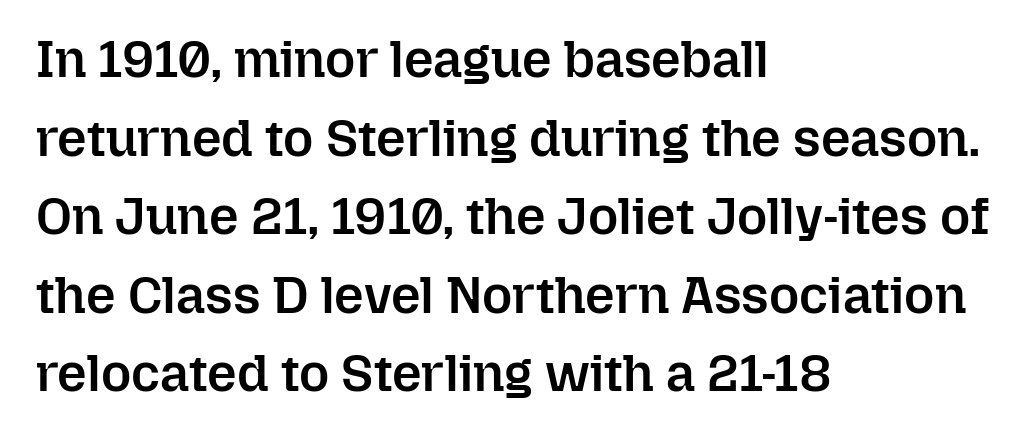
The image shows 52 px semibold type, upright; set left-aligned, normal line spacing (1.51x), normal letter spacing, not underlined; low stroke contrast and a medium x-height.
